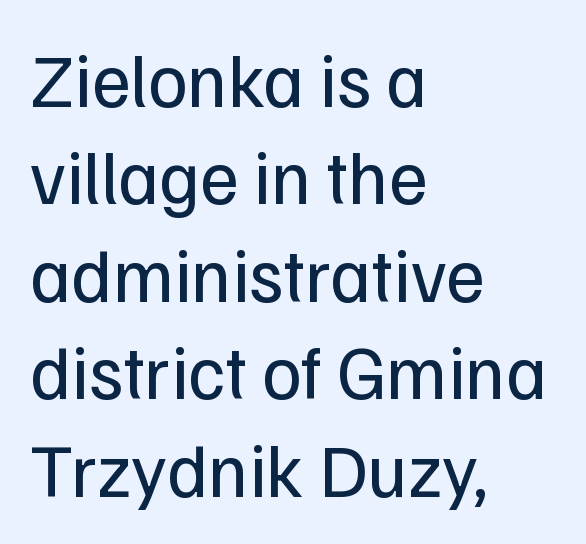
Q: Is the text bold? A: No.
Q: Is the text italic (slanted)? A: No, it is upright.
Q: Is the typeface a serif or a sans-serif typeface? A: Sans-serif.
Q: Is the text underlined? A: No.
Q: How is the paragraph aligned? A: Left-aligned.
Q: Is the spacing between letters normal or unusually wide? A: Normal.
Q: Is the spacing between lines tight, normal or loose? A: Normal.
Q: Width (condensed, normal, or wide)? A: Normal.
Q: Stroke contrast? A: Low.
Q: x-height? A: Medium.
Q: Monospaced? A: No.
